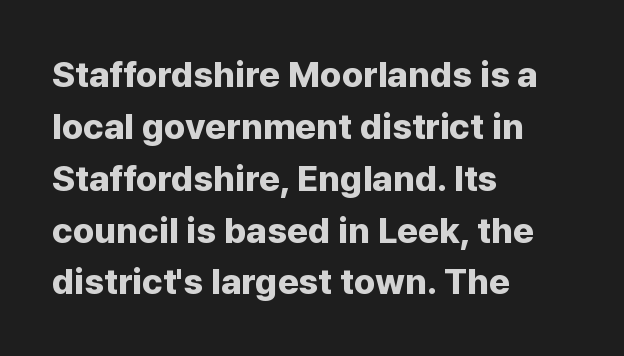
{"serif": "no", "italic": "no", "bold": "yes", "weight": "bold", "width": "normal", "stroke_contrast": "low", "x_height": "medium", "monospaced": "no", "underline": "no", "align": "left", "line_spacing": "normal", "line_spacing_ratio": 1.44, "letter_spacing": "normal", "letter_spacing_em": 0.0, "glyph_px": 36}
